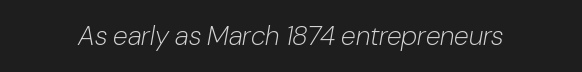
{"italic": "yes", "lean": "right", "slant_degrees": 10, "bold": "no", "underline": "no", "letter_spacing": "normal", "letter_spacing_em": 0.0, "glyph_px": 27}
